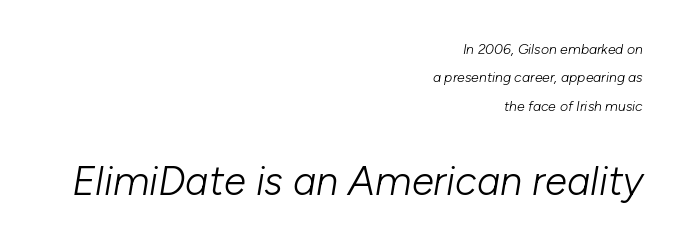
The passage shown has conventional tracking throughout. Whoever set this chose breathing room over compactness in the vertical rhythm. Compared with a flush-left layout, this one pins lines to the opposite, right side. Does the bottom block carry the larger type? Yes, it does. The glyphs look as if they've been sheared to an angle.
